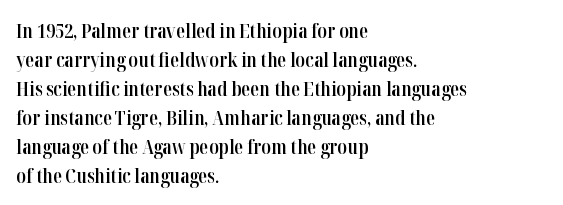
The image shows 20 px text type, upright; set left-aligned, normal line spacing (1.45x), normal letter spacing, not underlined.
